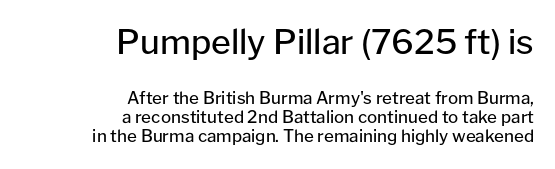
Descenders hang freely into open space. In CSS terms this would be text-align: right. The letters carry no serifs — their stems end cleanly without finishing strokes. The weight would be labelled regular, book, light, or lighter still. This sample trades vertical openness for compactness between lines.
